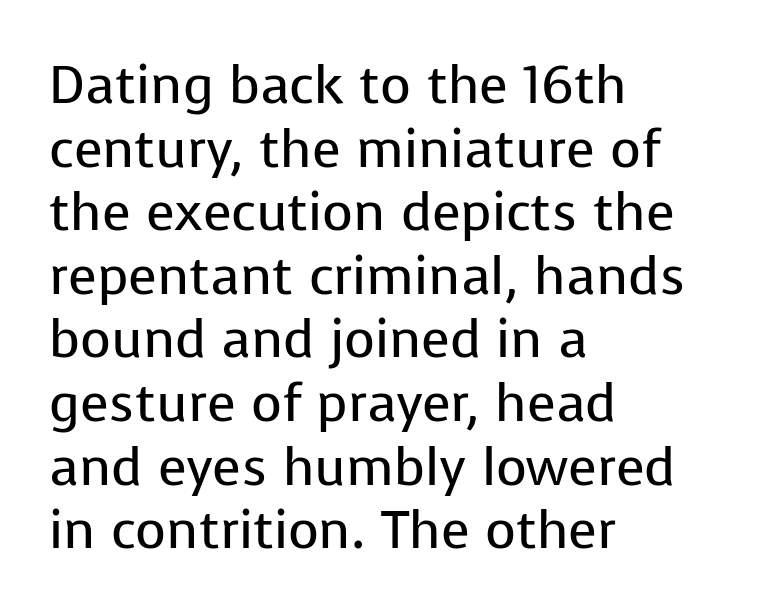
Q: Is the text bold? A: No.
Q: Is the text italic (slanted)? A: No, it is upright.
Q: Is the typeface a serif or a sans-serif typeface? A: Sans-serif.
Q: Is the text underlined? A: No.
Q: How is the paragraph aligned? A: Left-aligned.
Q: Is the spacing between letters normal or unusually wide? A: Normal.
Q: Width (condensed, normal, or wide)? A: Normal.
Q: Stroke contrast? A: Low.
Q: x-height? A: Medium.
Q: Monospaced? A: No.
